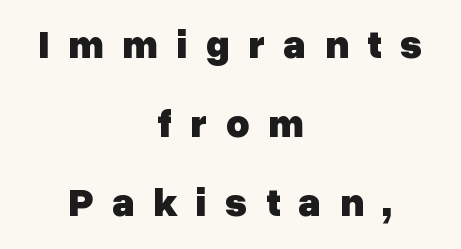
The image shows 40 px heavy sans-serif type, upright; set centered, loose line spacing (1.98x), unusually wide letter spacing (+0.46 em), not underlined; low stroke contrast and a medium x-height.
